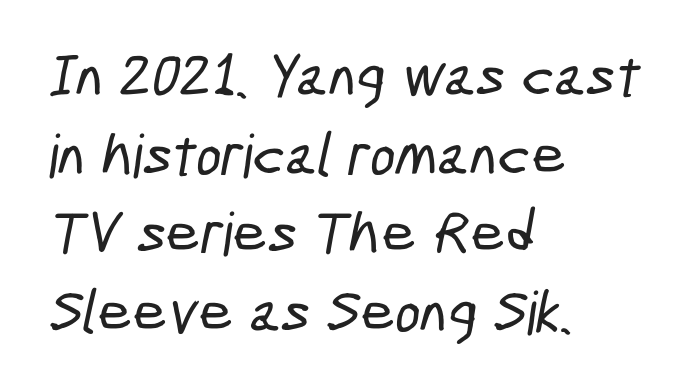
The font family rendered here belongs to the sans-serif group. Here the glyphs are tracked normally, forming tight word shapes. Quick note: interline space is typical. The text block is weighted toward the left margin, trailing off unevenly rightward. The passage shown is typed in a proportional face where columns would drift.
